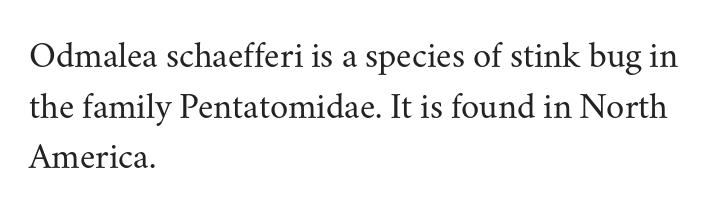
{"serif": "yes", "italic": "no", "bold": "no", "weight": "regular", "width": "normal", "stroke_contrast": "medium", "x_height": "small", "monospaced": "no", "underline": "no", "align": "left", "line_spacing": "normal", "line_spacing_ratio": 1.37, "letter_spacing": "normal", "letter_spacing_em": 0.0, "glyph_px": 37}
